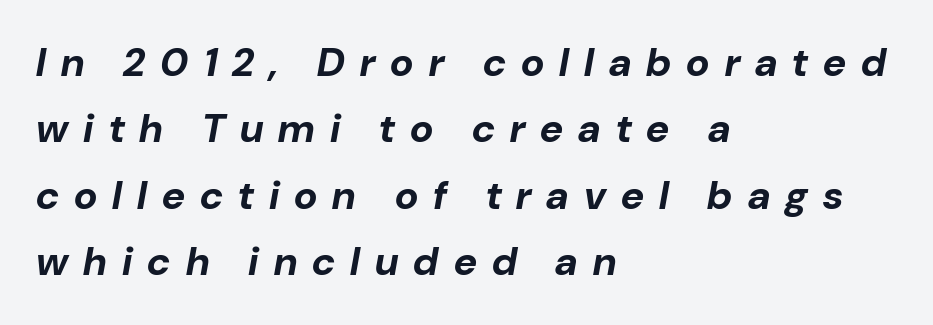
Q: Is the text bold? A: Yes.
Q: Is the text italic (slanted)? A: Yes, it leans right by about 10 degrees.
Q: Is the text underlined? A: No.
Q: How is the paragraph aligned? A: Left-aligned.
Q: Is the spacing between letters normal or unusually wide? A: Unusually wide.
Q: Is the spacing between lines tight, normal or loose? A: Normal.
Q: Width (condensed, normal, or wide)? A: Normal.
Q: Stroke contrast? A: Low.
Q: x-height? A: Medium.
Q: Monospaced? A: No.
